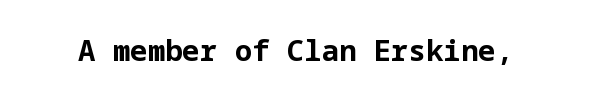
In terms of posture, this sample is upright. Characters follow at the spacing the type designer built in. Underlining? Definitely not there. The rendering shows plain stroke endings on the letterforms — a sans-serif design.
